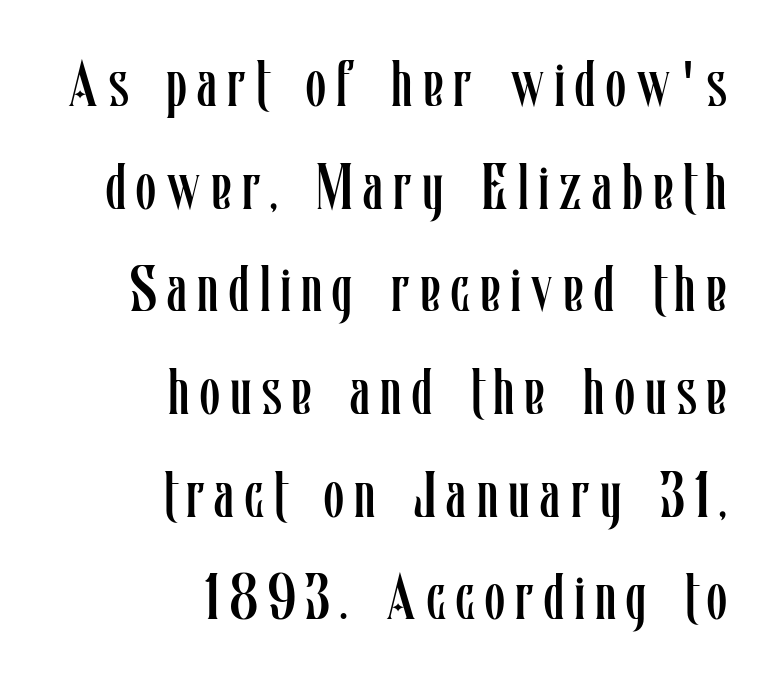
{"italic": "no", "bold": "no", "weight": "regular", "width": "condensed", "stroke_contrast": "low", "x_height": "medium", "monospaced": "no", "underline": "no", "align": "right", "line_spacing": "normal", "line_spacing_ratio": 1.58, "glyph_px": 65}
